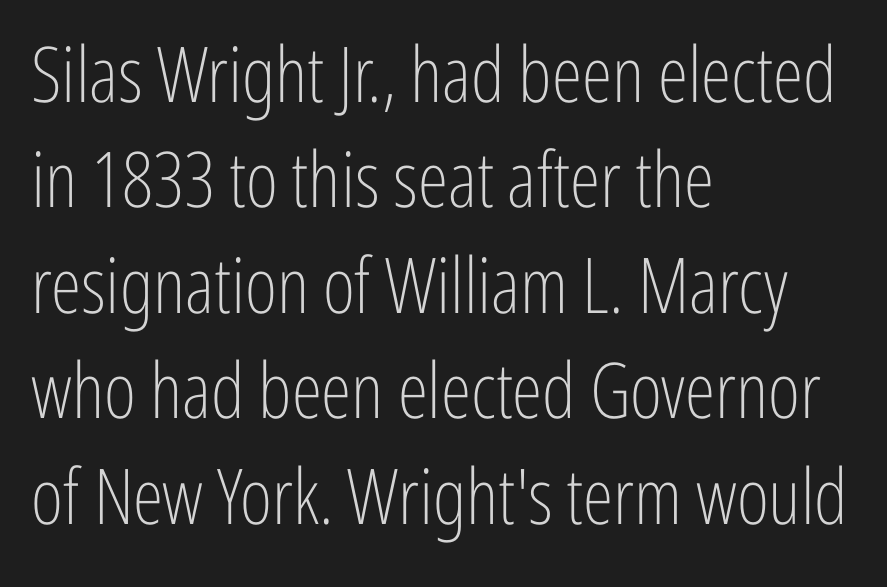
Q: Is the text bold? A: No.
Q: Is the text italic (slanted)? A: No, it is upright.
Q: Is the typeface a serif or a sans-serif typeface? A: Sans-serif.
Q: Is the text underlined? A: No.
Q: How is the paragraph aligned? A: Left-aligned.
Q: Is the spacing between letters normal or unusually wide? A: Normal.
Q: Is the spacing between lines tight, normal or loose? A: Normal.
Q: Width (condensed, normal, or wide)? A: Condensed.
Q: Stroke contrast? A: Low.
Q: x-height? A: Medium.
Q: Monospaced? A: No.
